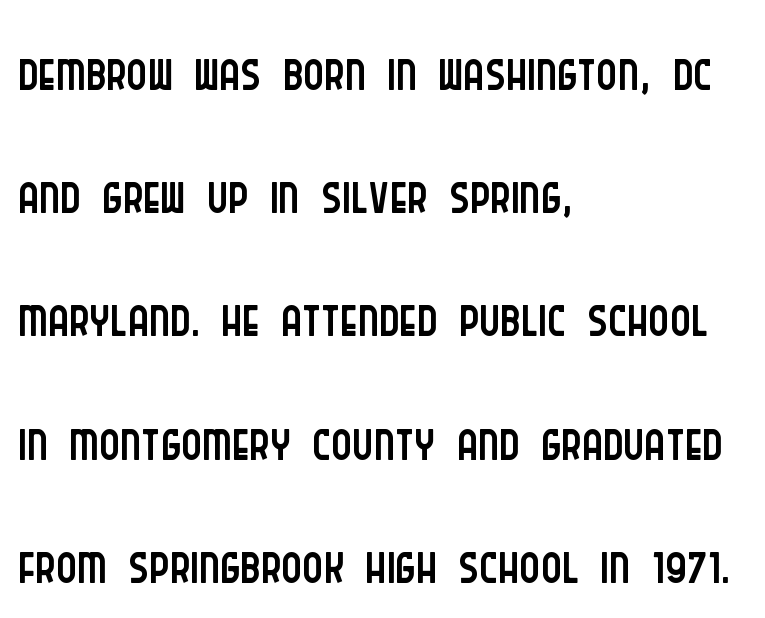
The image shows 79 px light, condensed sans-serif type, upright; set left-aligned, normal line spacing (1.56x), normal letter spacing, not underlined; low stroke contrast and a large x-height.
